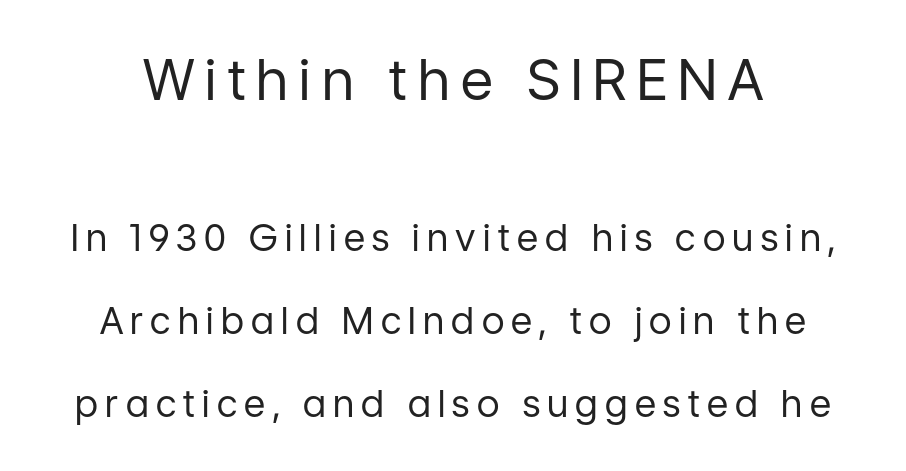
{"serif": "no", "italic": "no", "bold": "no", "weight": "regular", "width": "normal", "stroke_contrast": "low", "x_height": "medium", "monospaced": "no", "underline": "no", "line_spacing": "loose", "line_spacing_ratio": 2.24, "letter_spacing": "wide", "letter_spacing_em": 0.2, "larger_block": "first", "size_ratio": 1.51, "glyph_px": 56}
